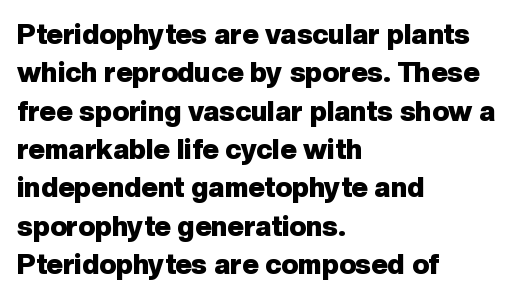
Q: Is the text bold? A: Yes.
Q: Is the text italic (slanted)? A: No, it is upright.
Q: Is the typeface a serif or a sans-serif typeface? A: Sans-serif.
Q: Is the text underlined? A: No.
Q: How is the paragraph aligned? A: Left-aligned.
Q: Is the spacing between letters normal or unusually wide? A: Normal.
Q: Is the spacing between lines tight, normal or loose? A: Normal.
Q: Width (condensed, normal, or wide)? A: Normal.
Q: Stroke contrast? A: Low.
Q: x-height? A: Medium.
Q: Monospaced? A: No.
